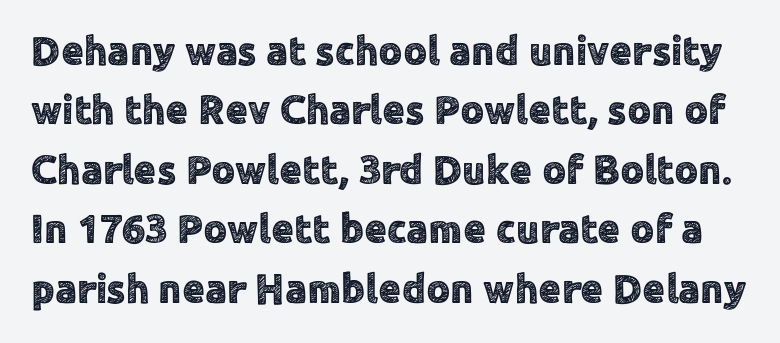
Rule under the text: the space is simply empty. Proportional: the letters do not fall into vertical columns. Nothing sits at the stroke ends, so this counts as sans-serif. Notice how descenders clear the ascenders below comfortably — that's standard leading.
